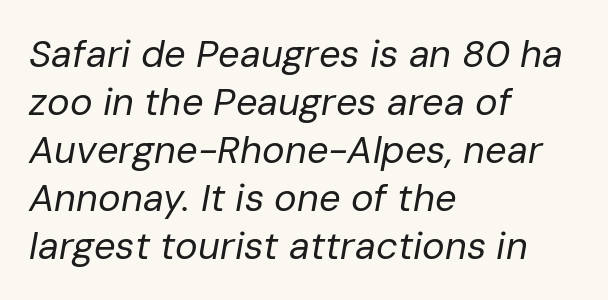
The image shows 38 px regular-weight type, italic (leaning right); set left-aligned, normal line spacing (1.26x), normal letter spacing, not underlined; low stroke contrast and a medium x-height.
